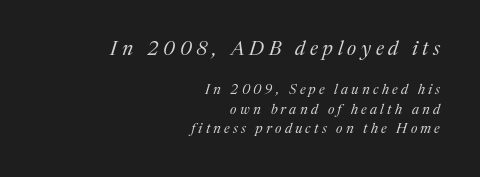
Q: Is the text bold? A: No.
Q: Is the text italic (slanted)? A: Yes, it leans right by about 17 degrees.
Q: Is the text underlined? A: No.
Q: How is the paragraph aligned? A: Right-aligned.
Q: Is the spacing between letters normal or unusually wide? A: Unusually wide.
Q: Is the spacing between lines tight, normal or loose? A: Normal.
Q: Which block of text is set in a larger size, the first (top) or the second (bottom)? A: The first (top) one.
